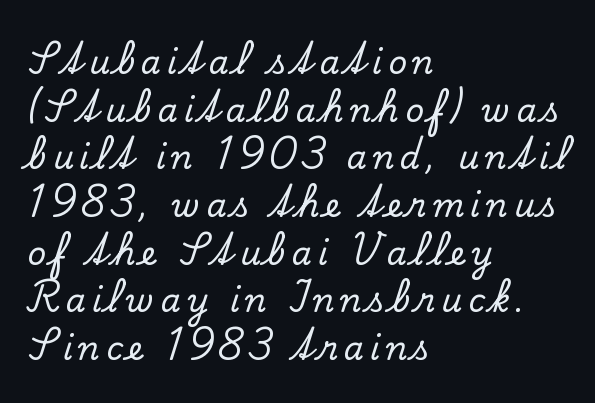
Q: Is the text italic (slanted)? A: Yes.
Q: Is the typeface a serif or a sans-serif typeface? A: Serif.
Q: Is the text underlined? A: No.
Q: How is the paragraph aligned? A: Left-aligned.
Q: Is the spacing between lines tight, normal or loose? A: Normal.
Q: Width (condensed, normal, or wide)? A: Normal.
Q: Stroke contrast? A: Low.
Q: x-height? A: Small.
Q: Monospaced? A: No.
